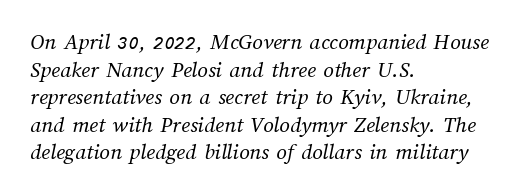
The image shows 23 px text type; set left-aligned, line spacing 1.2x, normal letter spacing, not underlined.
